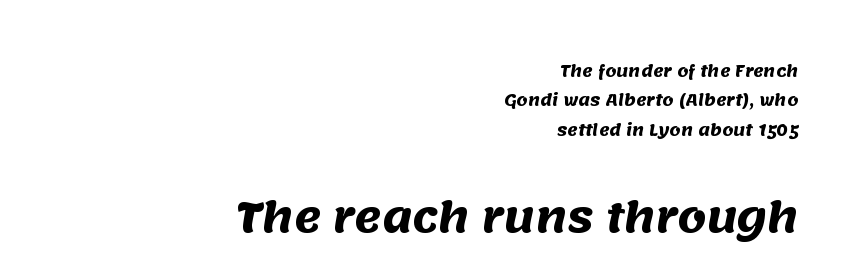
Q: Is the text bold? A: Yes.
Q: Is the typeface a serif or a sans-serif typeface? A: Sans-serif.
Q: Is the text underlined? A: No.
Q: How is the paragraph aligned? A: Right-aligned.
Q: Is the spacing between letters normal or unusually wide? A: Normal.
Q: Which block of text is set in a larger size, the first (top) or the second (bottom)? A: The second (bottom) one.
Q: Width (condensed, normal, or wide)? A: Normal.
Q: Stroke contrast? A: Medium.
Q: x-height? A: Large.
Q: Monospaced? A: No.
